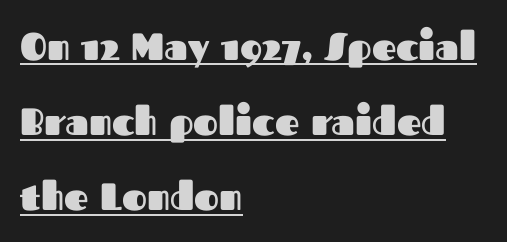
Q: Is the text bold? A: Yes.
Q: Is the text italic (slanted)? A: No, it is upright.
Q: Is the typeface a serif or a sans-serif typeface? A: Sans-serif.
Q: Is the text underlined? A: Yes.
Q: How is the paragraph aligned? A: Left-aligned.
Q: Is the spacing between letters normal or unusually wide? A: Normal.
Q: Is the spacing between lines tight, normal or loose? A: Loose.
Q: Width (condensed, normal, or wide)? A: Normal.
Q: Stroke contrast? A: Medium.
Q: x-height? A: Medium.
Q: Monospaced? A: No.
